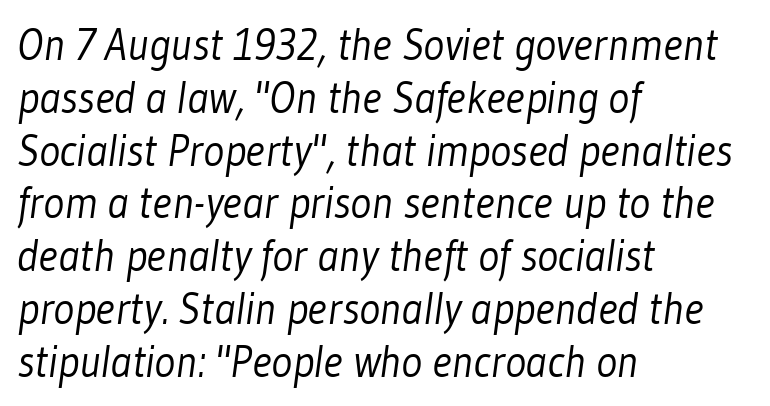
No feet cap the strokes, marking this as sans-serif type. How are the letters spaced? Ordinarily, with no added tracking. You could not count columns in this text — the font is proportionally spaced. The paragraph shown leans on its left margin. Rule under the text: the space is simply empty. The weight would be labelled regular, book, light, or lighter still.
